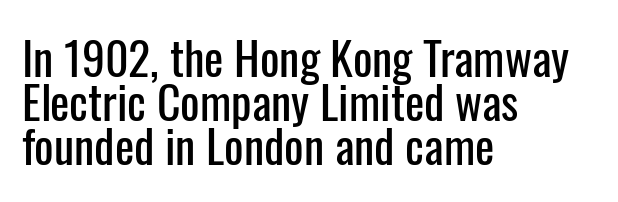
The image shows 46 px condensed sans-serif type, upright; set left-aligned, tight line spacing (0.96x), normal letter spacing, not underlined; low stroke contrast and a medium x-height.
